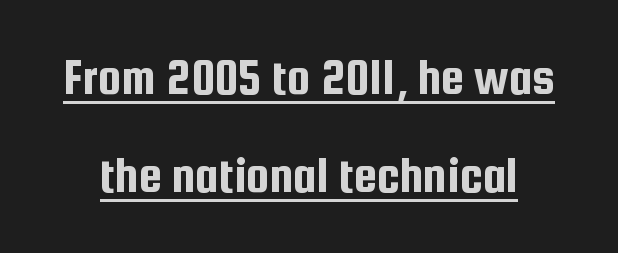
The image shows 52 px condensed sans-serif type, upright; set line spacing 1.89x, normal letter spacing, underlined; low stroke contrast and a medium x-height.
